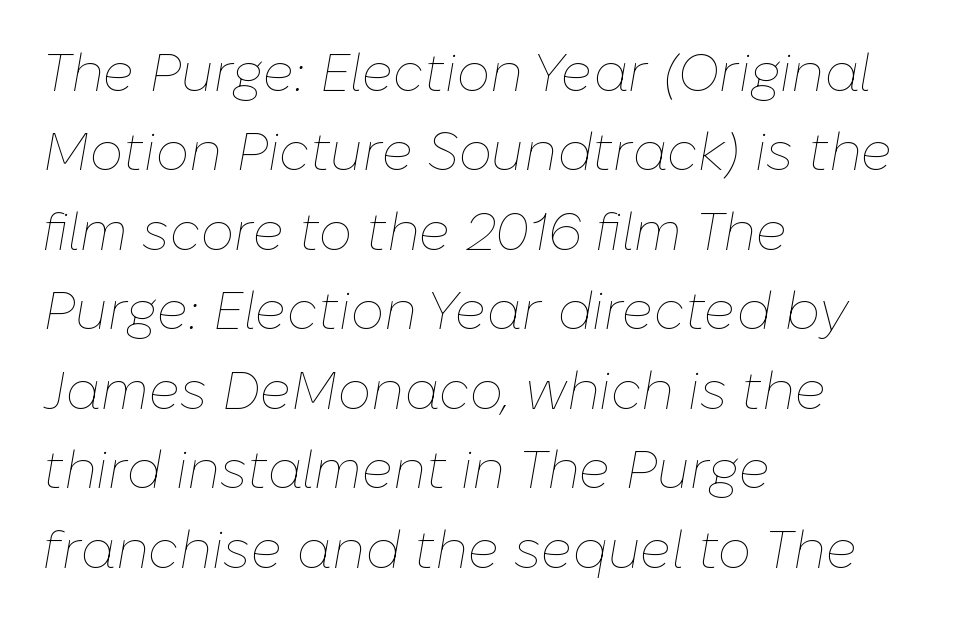
Q: Is the text bold? A: No.
Q: Is the text italic (slanted)? A: Yes, it leans right by about 10 degrees.
Q: Is the text underlined? A: No.
Q: How is the paragraph aligned? A: Left-aligned.
Q: Is the spacing between letters normal or unusually wide? A: Normal.
Q: Is the spacing between lines tight, normal or loose? A: Normal.
Q: Width (condensed, normal, or wide)? A: Normal.
Q: Stroke contrast? A: Low.
Q: x-height? A: Medium.
Q: Monospaced? A: No.
